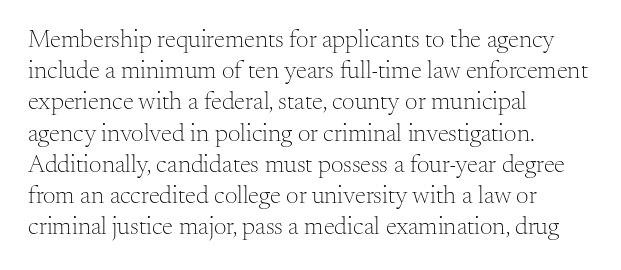
{"italic": "no", "bold": "no", "underline": "no", "align": "left", "line_spacing": "normal", "line_spacing_ratio": 1.25, "letter_spacing": "normal", "letter_spacing_em": 0.0, "glyph_px": 25}
